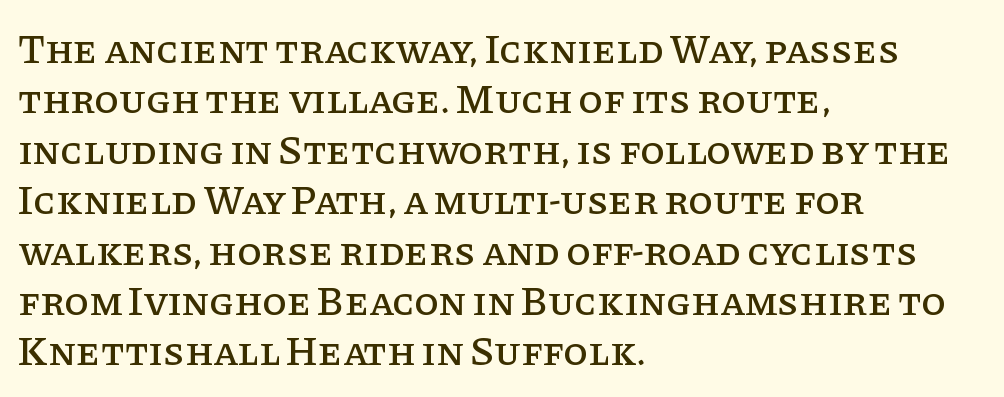
The passage shown is not underscored anywhere. Are there feet on the stems? There are — it's a serif. If you drew a line through each stem, it would be perfectly vertical. This rendering uses left alignment, leaving the right contour irregular. Letter spacing: default. Is there much room between lines? A standard amount, neither cramped nor airy.
